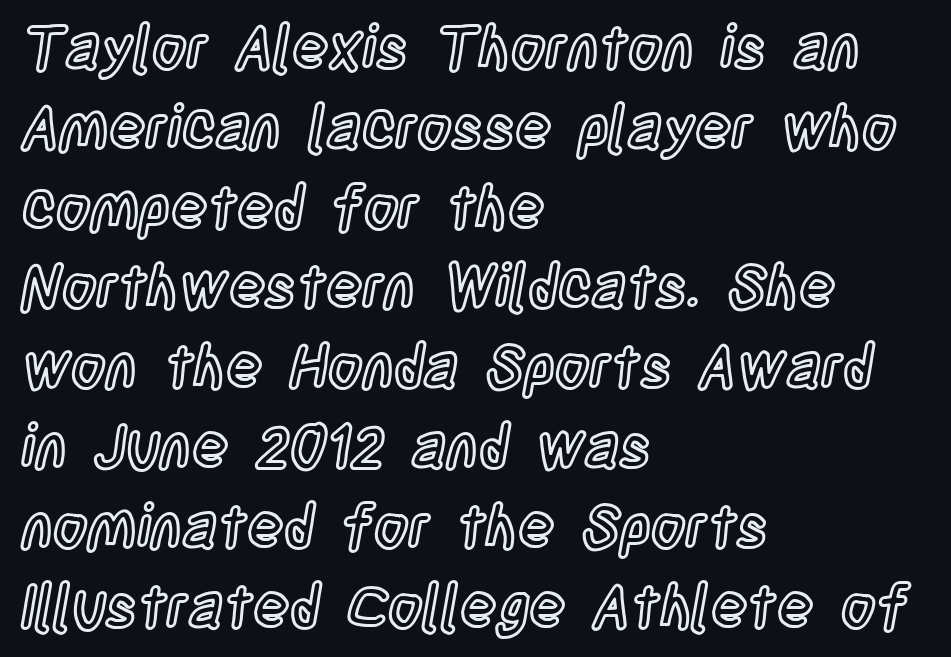
The image shows 60 px condensed type; set left-aligned, normal line spacing (1.33x), normal letter spacing, not underlined; a large x-height.
